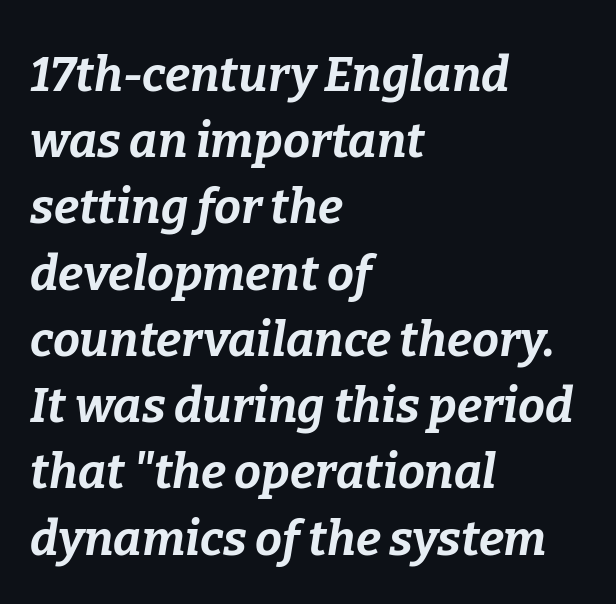
A typesetter would call this proportional, since set widths differ per character. Observe the lean: these are italic letterforms. Leading: standard. Anything drawn beneath the words? Only blank space. The rendering anchors every line to the left-hand side.
